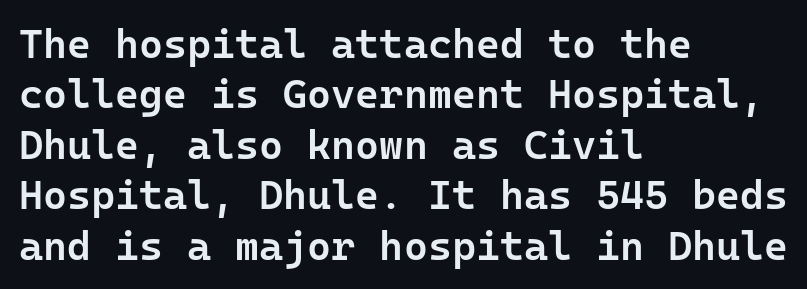
The image shows 41 px semibold sans-serif type, upright; set left-aligned, line spacing 1.23x, normal letter spacing, not underlined; low stroke contrast and a medium x-height.
